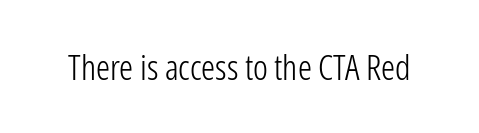
Nope, no serifs anywhere on these letters. The foot of each line stays bare and open. Proportional: the letters do not fall into vertical columns. Characters remain perfectly vertical along every line. The type is set solid horizontally, with unmodified tracking.
